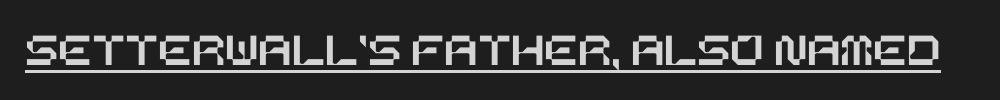
The image shows 49 px text type, upright; set normal letter spacing, underlined; low stroke contrast and a large x-height.
